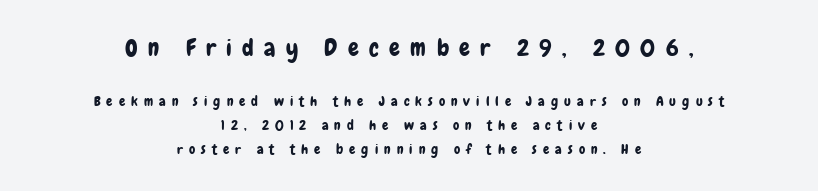
Q: Is the text italic (slanted)? A: No, it is upright.
Q: Is the text underlined? A: No.
Q: How is the paragraph aligned? A: Centered.
Q: Is the spacing between letters normal or unusually wide? A: Unusually wide.
Q: Is the spacing between lines tight, normal or loose? A: Normal.
Q: Which block of text is set in a larger size, the first (top) or the second (bottom)? A: The first (top) one.
